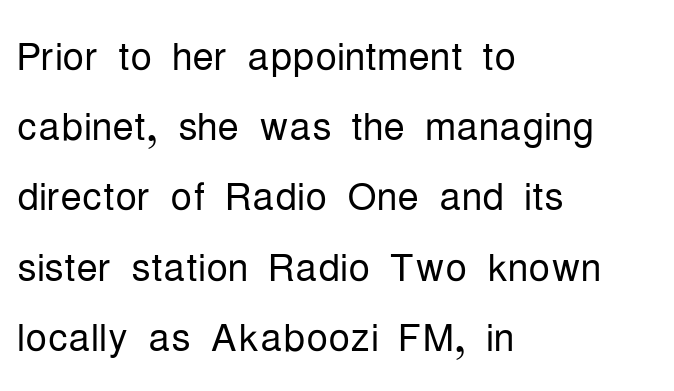
You could not count columns in this text — the font is proportionally spaced. No italicization has been applied; the sample stays upright. Each word holds together tightly as a unit, with standard inter-letter gaps. This rendering employs a face without finishing strokes, i.e., a sans-serif. The font sits on the lighter half of the weight spectrum, regular included. This block has exactly the height ordinary leading produces.
